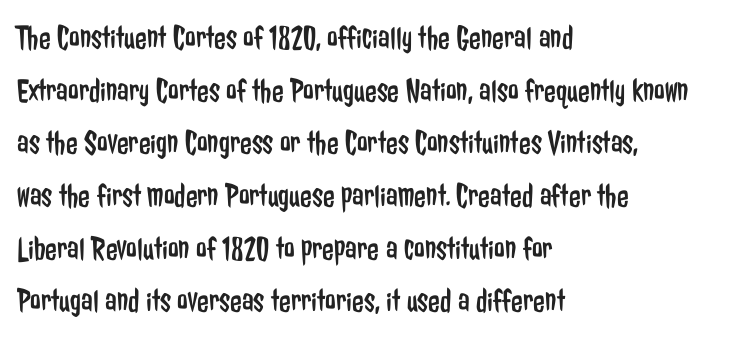
The image shows 34 px regular-weight, condensed sans-serif type, upright; set left-aligned, normal line spacing (1.55x), normal letter spacing, not underlined; low stroke contrast and a medium x-height.
